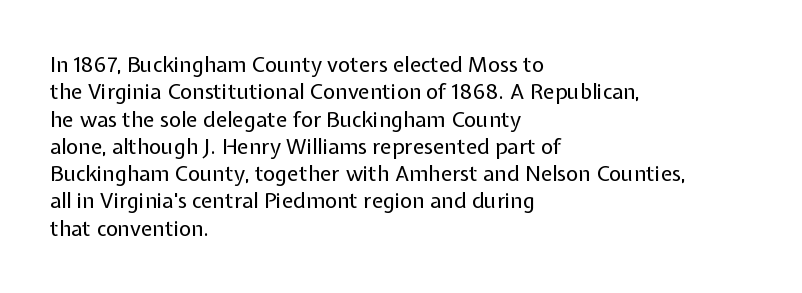
Q: Is the text bold? A: No.
Q: Is the text italic (slanted)? A: No, it is upright.
Q: Is the text underlined? A: No.
Q: How is the paragraph aligned? A: Left-aligned.
Q: Is the spacing between letters normal or unusually wide? A: Normal.
Q: Is the spacing between lines tight, normal or loose? A: Normal.
